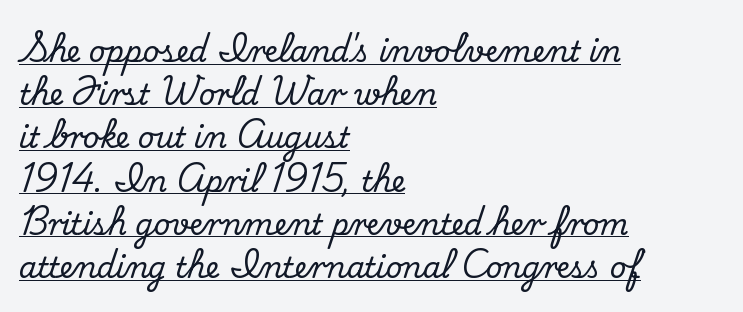
{"serif": "yes", "width": "normal", "stroke_contrast": "medium", "x_height": "small", "monospaced": "no", "underline": "yes", "align": "left", "line_spacing": "normal", "line_spacing_ratio": 1.49, "letter_spacing": "normal", "letter_spacing_em": 0.0, "glyph_px": 29}
